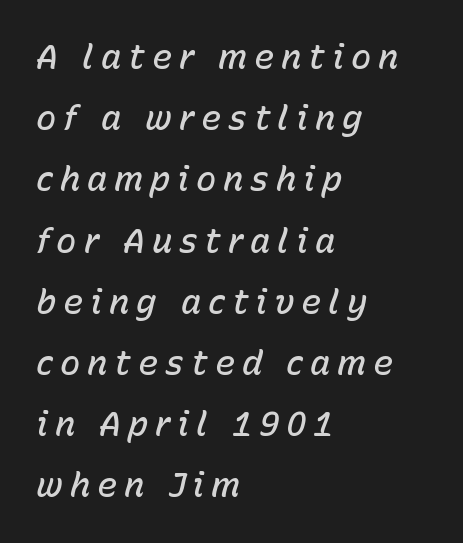
The image shows 34 px semibold type, italic (leaning right); set left-aligned, line spacing 1.8x, unusually wide letter spacing (+0.2 em), not underlined; low stroke contrast and a medium x-height.
